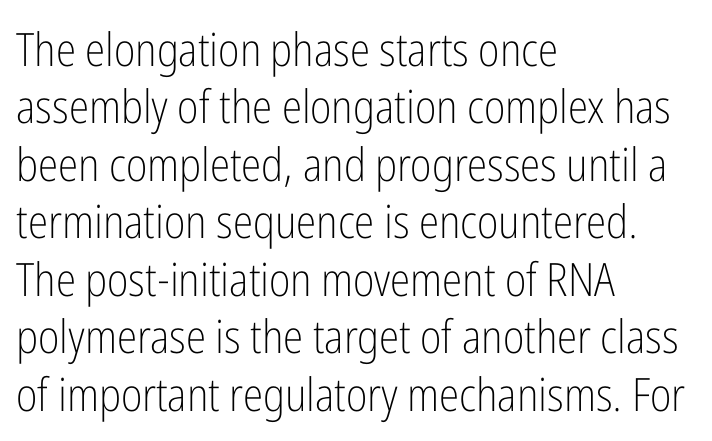
Q: Is the text bold? A: No.
Q: Is the text italic (slanted)? A: No, it is upright.
Q: Is the typeface a serif or a sans-serif typeface? A: Sans-serif.
Q: Is the text underlined? A: No.
Q: How is the paragraph aligned? A: Left-aligned.
Q: Is the spacing between letters normal or unusually wide? A: Normal.
Q: Is the spacing between lines tight, normal or loose? A: Normal.
Q: Width (condensed, normal, or wide)? A: Condensed.
Q: Stroke contrast? A: Low.
Q: x-height? A: Medium.
Q: Monospaced? A: No.
